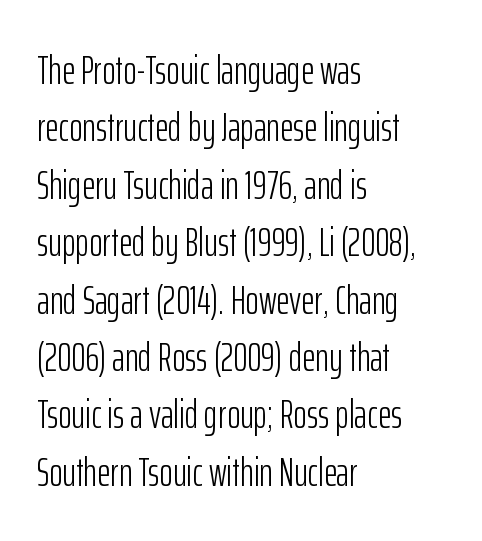
Each new line begins a customary step beneath the previous one. A quiet, ordinary-to-light weight characterises the typeface. The passage shown is typed in a proportional face where columns would drift. Does the lettering tilt? It doesn't — this is upright.
